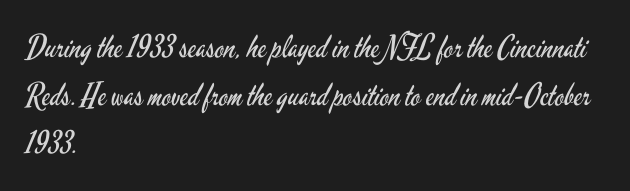
Line starts are locked; line ends wander. The font sits on the lighter half of the weight spectrum, regular included. The glyphs are unaccompanied by any horizontal stroke below them. The letters sit at their default tracking, neither squeezed nor spread. Vertically, the passage feels balanced, rows spaced as you'd expect.
